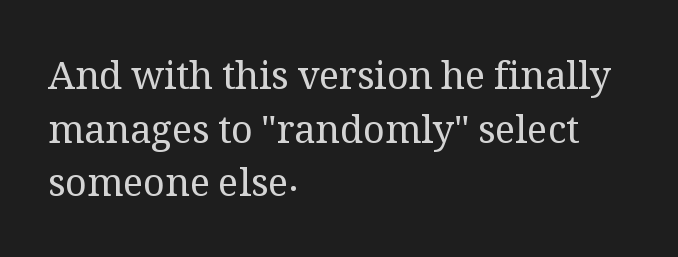
Q: Is the text bold? A: No.
Q: Is the text italic (slanted)? A: No, it is upright.
Q: Is the typeface a serif or a sans-serif typeface? A: Serif.
Q: Is the text underlined? A: No.
Q: How is the paragraph aligned? A: Left-aligned.
Q: Is the spacing between letters normal or unusually wide? A: Normal.
Q: Is the spacing between lines tight, normal or loose? A: Normal.
Q: Width (condensed, normal, or wide)? A: Normal.
Q: Stroke contrast? A: Medium.
Q: x-height? A: Medium.
Q: Monospaced? A: No.
